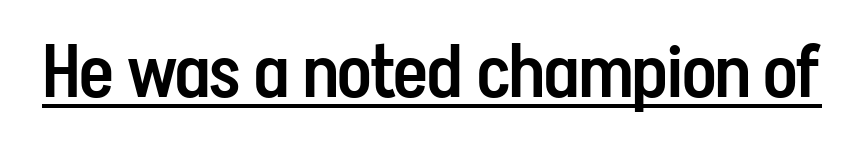
Emphasis by weight is partial: semibold. Classification — sans serif. The rendering uses natural spacing where letterforms have individual widths. This sample uses plain, unmodified letter spacing. The axis of the letterforms is exactly vertical. Caption: lettering with a line underneath.
